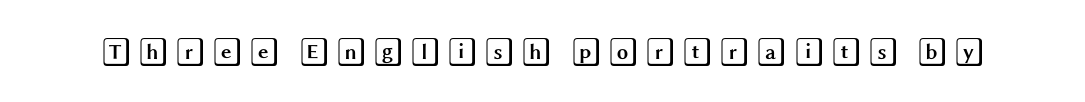
Q: Is the text italic (slanted)? A: No, it is upright.
Q: Is the text underlined? A: No.
Q: Width (condensed, normal, or wide)? A: Wide.
Q: x-height? A: Large.
